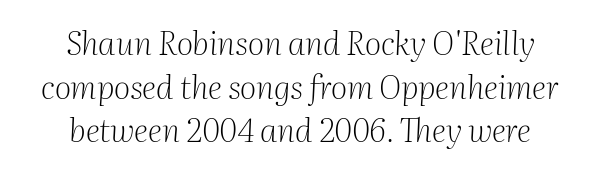
You could not count columns in this text — the font is proportionally spaced. Just letters on the line, the space beneath them empty. Characters follow at the spacing the type designer built in. Unlike a clean sans, this face finishes its strokes with serifs.
